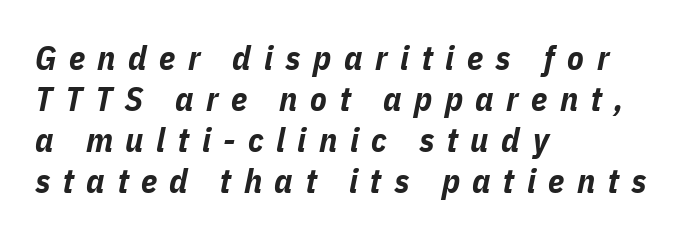
The area under the type is left untouched. Stroke thickness is high; the sample reads as a true bold. You can tell it's italic because the verticals aren't actually vertical. Left-aligned paragraph, ragged on the right. The passage shown has open, widely tracked lettering throughout.
